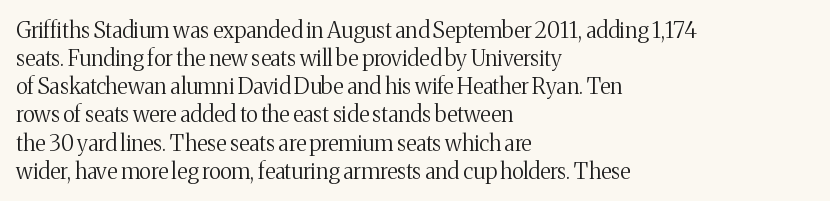
The image shows 22 px text type, upright; set left-aligned, normal line spacing (1.28x), normal letter spacing, not underlined.
